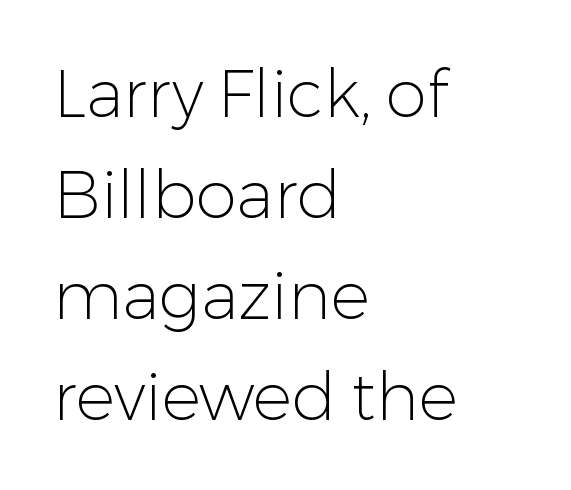
Each new line begins a customary step beneath the previous one. Type without underlining. Think of a printed novel: that variable character pitch is what you see here. Serif or sans? Sans — the stroke terminals are bare. The rendering keeps characters at their native spacing. Typeset ragged right — the left edge is the straight one.
